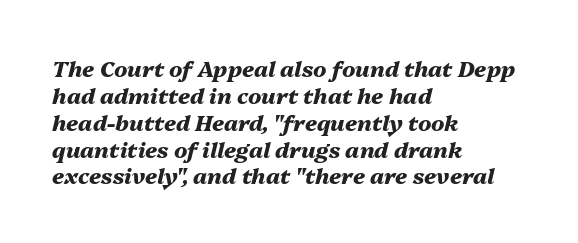
The image shows 22 px bold type, italic (leaning right); set left-aligned, line spacing 1.22x, normal letter spacing, not underlined.
